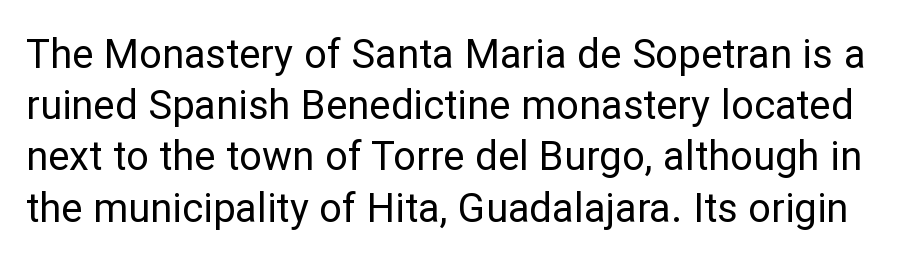
Q: Is the text bold? A: No.
Q: Is the text italic (slanted)? A: No, it is upright.
Q: Is the typeface a serif or a sans-serif typeface? A: Sans-serif.
Q: Is the text underlined? A: No.
Q: Is the spacing between letters normal or unusually wide? A: Normal.
Q: Is the spacing between lines tight, normal or loose? A: Normal.
Q: Width (condensed, normal, or wide)? A: Normal.
Q: Stroke contrast? A: Low.
Q: x-height? A: Medium.
Q: Monospaced? A: No.
